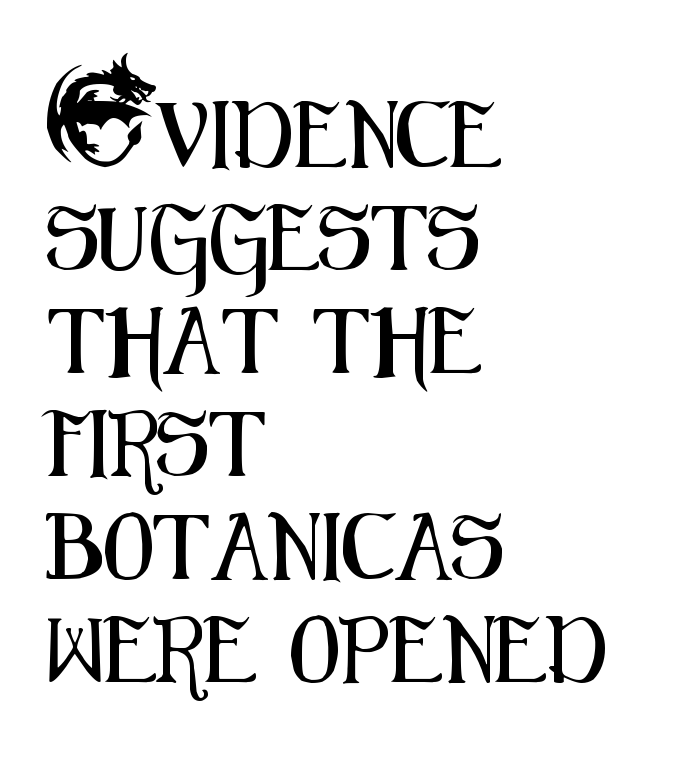
Letters rest on an invisible, unmarked baseline. Observe the ordinary spacing: letters are neighbours, not strangers. Is the block centered? No — it sits flush against the left margin. A sans-serif font was chosen for this passage. These lines were composed using upright roman letters. Think of a printed novel: that variable character pitch is what you see here.
